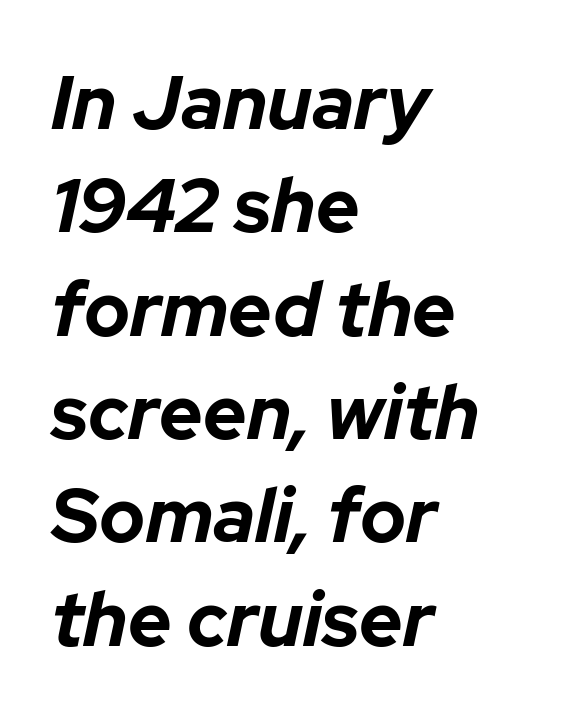
Q: Is the text bold? A: Yes.
Q: Is the text italic (slanted)? A: Yes, it leans right by about 12 degrees.
Q: Is the text underlined? A: No.
Q: How is the paragraph aligned? A: Left-aligned.
Q: Is the spacing between letters normal or unusually wide? A: Normal.
Q: Is the spacing between lines tight, normal or loose? A: Normal.
Q: Width (condensed, normal, or wide)? A: Normal.
Q: Stroke contrast? A: Low.
Q: x-height? A: Medium.
Q: Monospaced? A: No.
